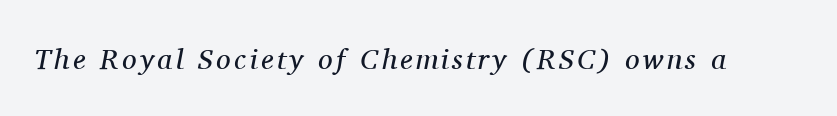
{"serif": "yes", "italic": "yes", "lean": "right", "slant_degrees": 11, "bold": "no", "weight": "regular", "width": "normal", "stroke_contrast": "medium", "x_height": "medium", "monospaced": "no", "underline": "no", "glyph_px": 29}
